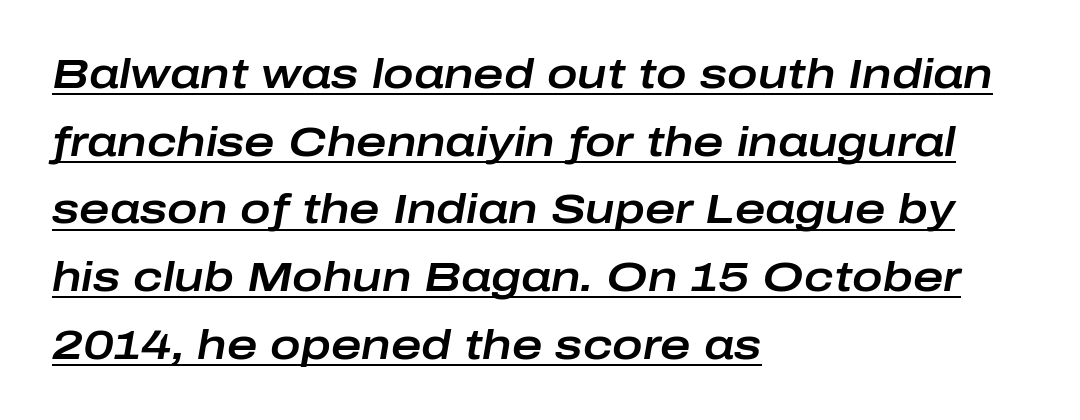
Horizontal bands of white between lines are of average thickness. Words appear dense and cohesive because spacing is normal. Notice how the passage keeps a crisp vertical edge on the left only. Every character sits at an angle, as italics do.
